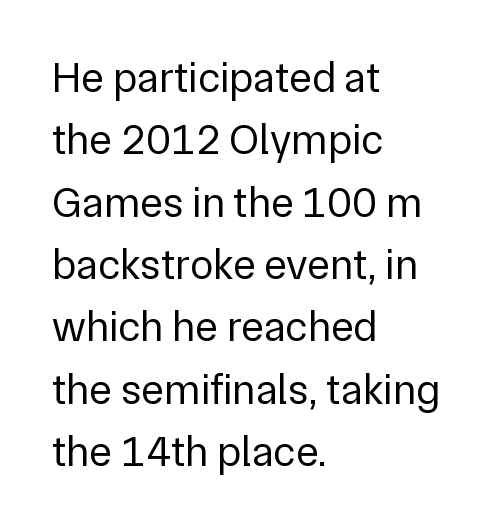
Q: Is the text bold? A: No.
Q: Is the text italic (slanted)? A: No, it is upright.
Q: Is the typeface a serif or a sans-serif typeface? A: Sans-serif.
Q: Is the text underlined? A: No.
Q: How is the paragraph aligned? A: Left-aligned.
Q: Is the spacing between letters normal or unusually wide? A: Normal.
Q: Is the spacing between lines tight, normal or loose? A: Normal.
Q: Width (condensed, normal, or wide)? A: Normal.
Q: Stroke contrast? A: Low.
Q: x-height? A: Medium.
Q: Monospaced? A: No.
